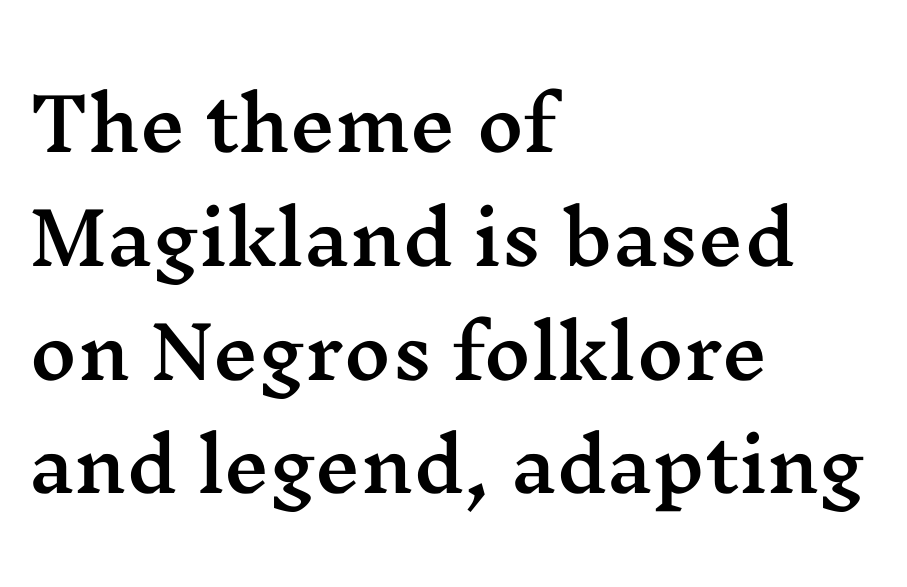
Q: Is the text italic (slanted)? A: No, it is upright.
Q: Is the typeface a serif or a sans-serif typeface? A: Serif.
Q: Is the text underlined? A: No.
Q: How is the paragraph aligned? A: Left-aligned.
Q: Is the spacing between letters normal or unusually wide? A: Normal.
Q: Is the spacing between lines tight, normal or loose? A: Normal.
Q: Width (condensed, normal, or wide)? A: Wide.
Q: Stroke contrast? A: Medium.
Q: x-height? A: Medium.
Q: Monospaced? A: No.
